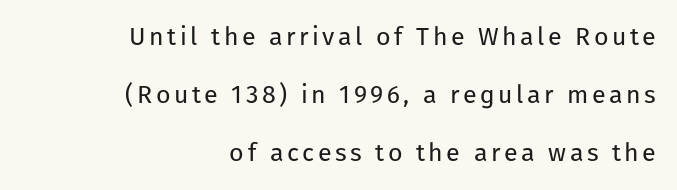
The image shows 25 px text type, upright; set right-aligned, loose line spacing (2.33x), not underlined.
